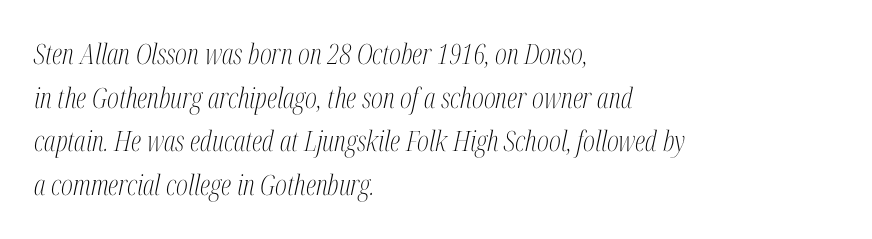
{"serif": "yes", "italic": "yes", "lean": "right", "slant_degrees": 12, "bold": "no", "weight": "light", "width": "condensed", "stroke_contrast": "medium", "x_height": "medium", "monospaced": "no", "underline": "no", "align": "left", "line_spacing": "normal", "line_spacing_ratio": 1.56, "letter_spacing": "normal", "letter_spacing_em": 0.0, "glyph_px": 28}
